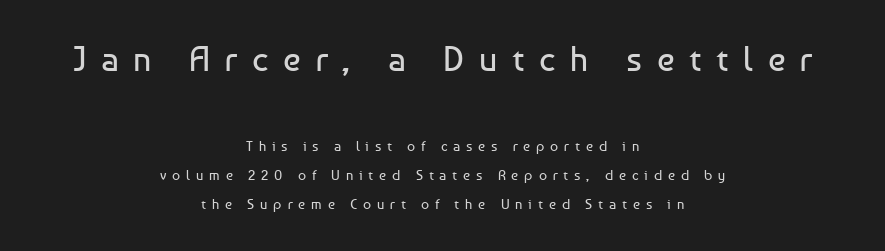
The image shows 35 px regular-weight sans-serif type, upright; set centered, loose line spacing (2.04x), unusually wide letter spacing (+0.42 em), not underlined; the first (top) block is 2.5x larger; low stroke contrast and a medium x-height.
